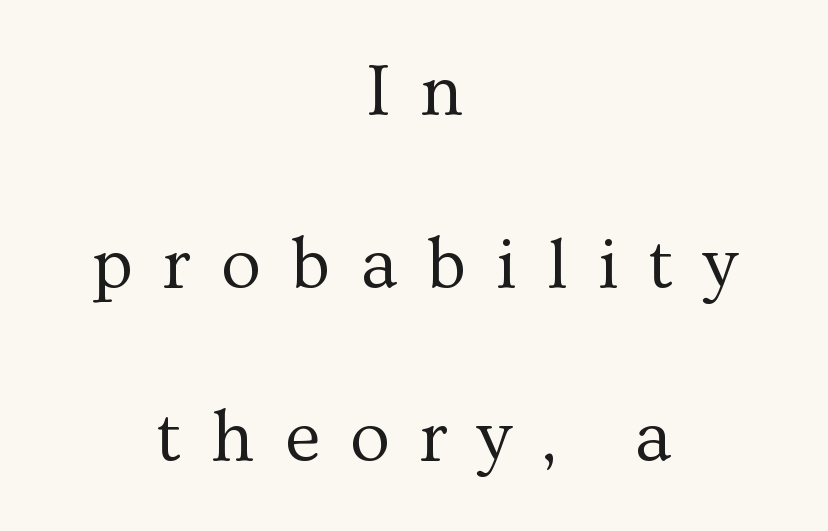
The image shows 73 px regular-weight serif type, upright; set centered, loose line spacing (2.37x), unusually wide letter spacing (+0.41 em), not underlined; medium stroke contrast and a medium x-height.
